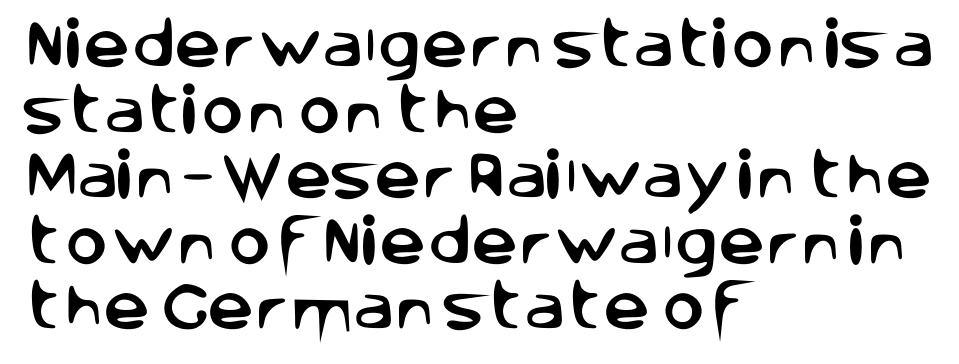
Baseline-to-baseline distance is the conventional proportion of letter height. The tracking reads as untouched default to a designer's eye. Posture: straight, roman, zero tilt. Where is the straight margin? On the left.
